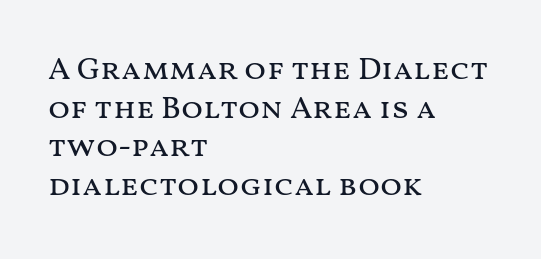
The image shows 32 px regular-weight, wide type, upright; set left-aligned, line spacing 1.21x, normal letter spacing, not underlined; medium stroke contrast and a medium x-height.
